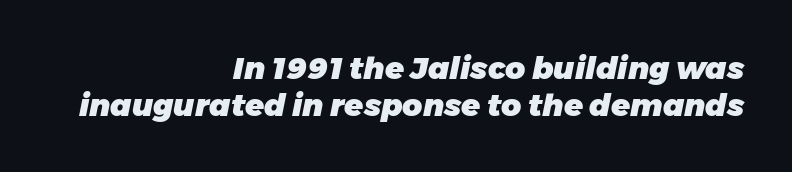
The letters are slanted; this is an italic face. These words are printed bold, with thick strokes throughout. The rendering uses natural spacing where letterforms have individual widths. Clear beneath every line of the passage. Students, note that the glyphs here touch the page at normal intervals. These lines stack with their right ends in a neat column.
